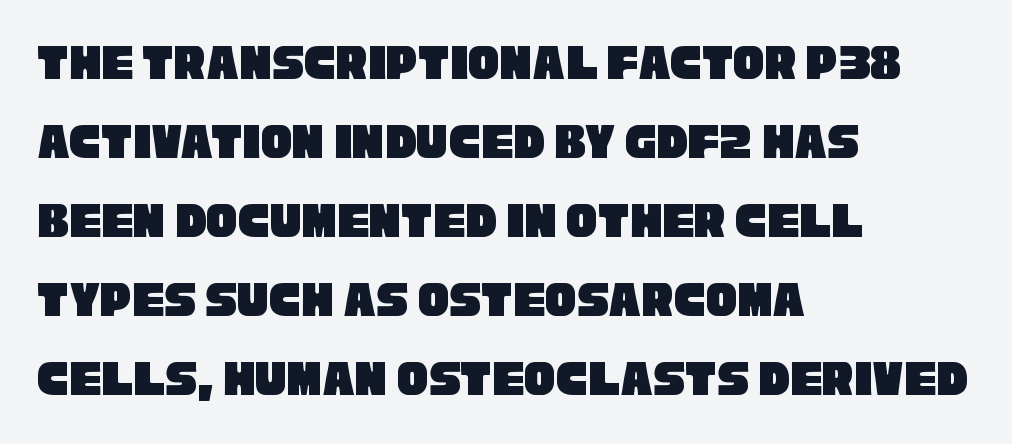
A classic flush-left, rag-right setting is used for this passage. A clean baseline with only descenders dipping below it. Regarding serifs, this sample does without them. In terms of leading, this rendering sits right in the middle.
